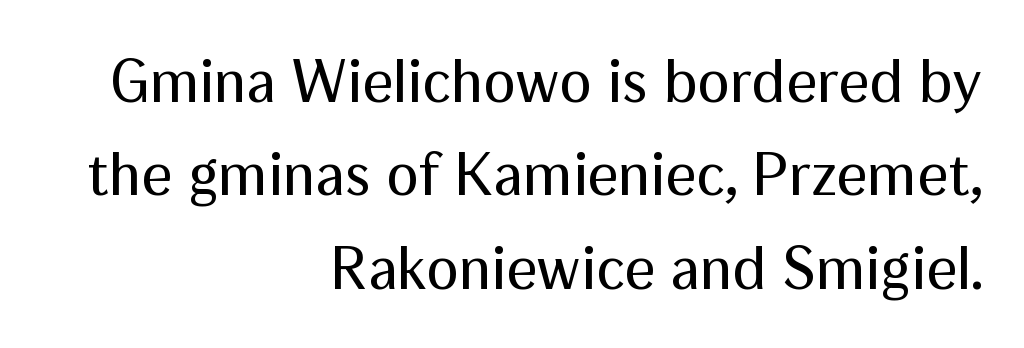
{"serif": "no", "italic": "no", "bold": "no", "weight": "regular", "width": "normal", "stroke_contrast": "medium", "x_height": "medium", "monospaced": "no", "underline": "no", "align": "right", "line_spacing": "normal", "line_spacing_ratio": 1.53, "letter_spacing": "normal", "letter_spacing_em": 0.0, "glyph_px": 61}
